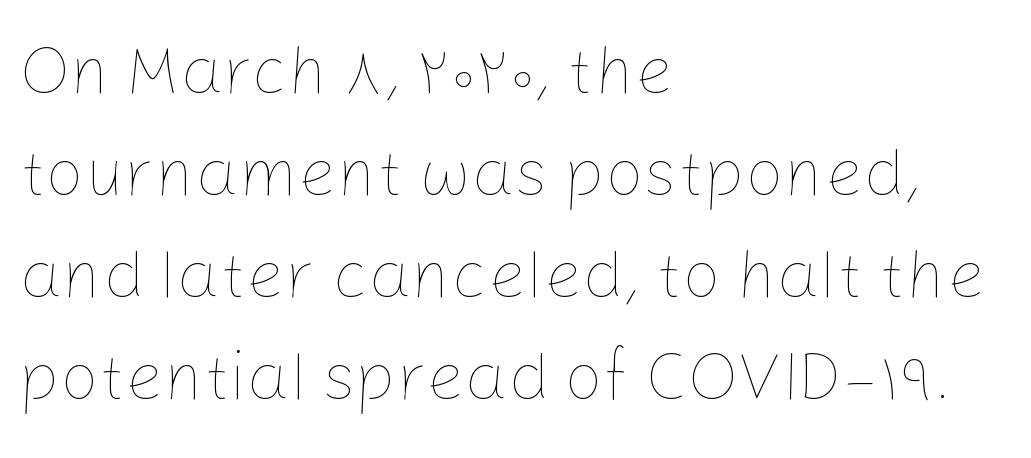
{"italic": "no", "bold": "no", "weight": "thin", "width": "normal", "stroke_contrast": "low", "x_height": "medium", "monospaced": "no", "underline": "no", "align": "left", "line_spacing": "normal", "line_spacing_ratio": 1.5, "letter_spacing": "normal", "letter_spacing_em": 0.0, "glyph_px": 68}
